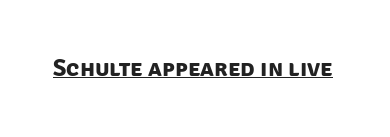
{"bold": "yes", "underline": "yes", "letter_spacing": "normal", "letter_spacing_em": 0.0, "glyph_px": 24}
